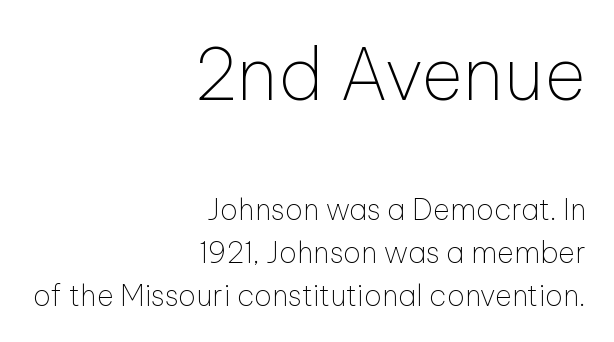
{"serif": "no", "italic": "no", "bold": "no", "weight": "thin", "width": "normal", "stroke_contrast": "low", "x_height": "medium", "monospaced": "no", "underline": "no", "align": "right", "line_spacing": "normal", "line_spacing_ratio": 1.47, "letter_spacing": "normal", "letter_spacing_em": 0.0, "larger_block": "first", "size_ratio": 2.48, "glyph_px": 72}
